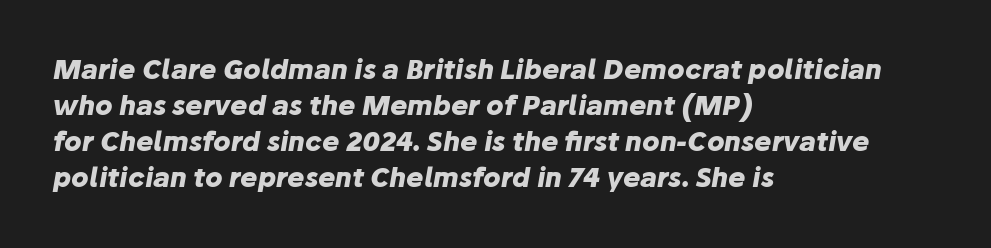
This rendering features lettering with no underline. Line spacing here is normal. Words appear dense and cohesive because spacing is normal. The sample has been set heavy, in full bold. The passage shown leans; its letterforms are oblique.
